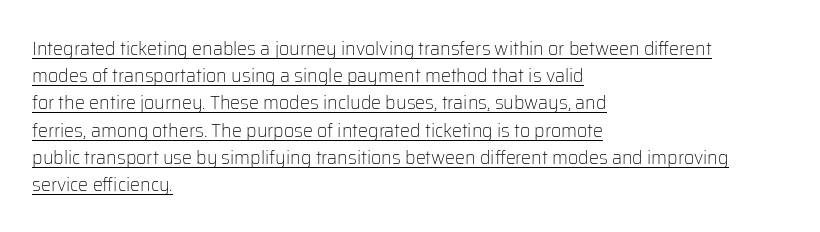
The image shows 20 px text type, upright; set left-aligned, normal line spacing (1.36x), normal letter spacing, underlined.
